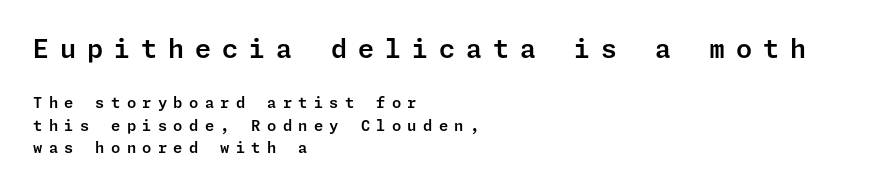
{"italic": "no", "underline": "no", "align": "left", "line_spacing": "normal", "line_spacing_ratio": 1.51, "letter_spacing": "wide", "letter_spacing_em": 0.42, "larger_block": "first", "size_ratio": 1.73, "glyph_px": 26}
